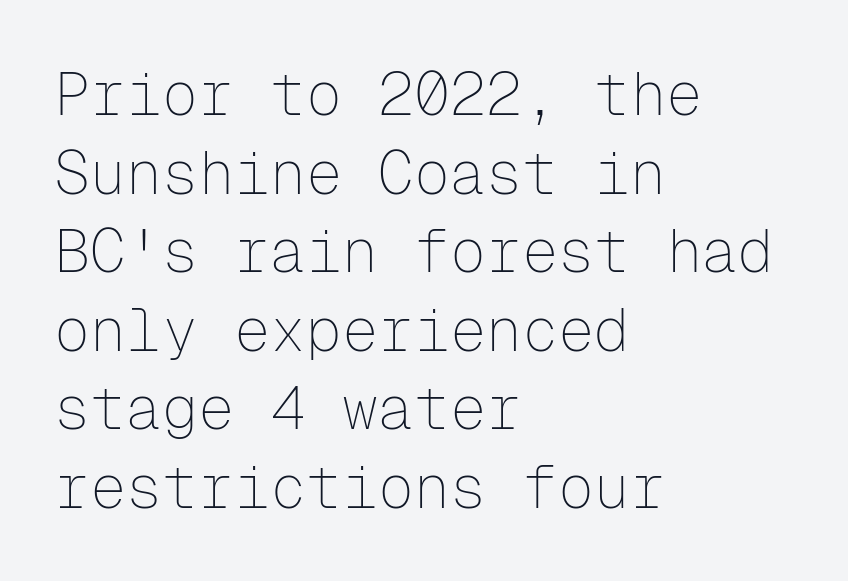
{"serif": "no", "italic": "no", "bold": "no", "weight": "thin", "width": "normal", "stroke_contrast": "low", "x_height": "medium", "monospaced": "yes", "underline": "no", "align": "left", "line_spacing": "normal", "line_spacing_ratio": 1.31, "letter_spacing": "normal", "letter_spacing_em": 0.0, "glyph_px": 60}
